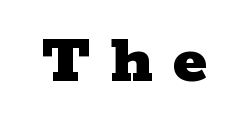
This rendering employs a face with finishing strokes, i.e., a serif. The typesetting leans heavy: a genuine bold. Honestly, the letter spacing is so wide it's the main thing you notice. The passage shown is not underscored anywhere. Spacing verdict: proportional, widths tailored to each character.
